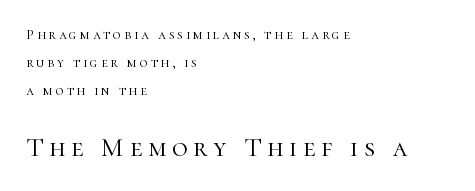
Q: Is the text bold? A: No.
Q: Is the text italic (slanted)? A: No, it is upright.
Q: Is the text underlined? A: No.
Q: How is the paragraph aligned? A: Left-aligned.
Q: Is the spacing between letters normal or unusually wide? A: Unusually wide.
Q: Is the spacing between lines tight, normal or loose? A: Loose.
Q: Which block of text is set in a larger size, the first (top) or the second (bottom)? A: The second (bottom) one.
